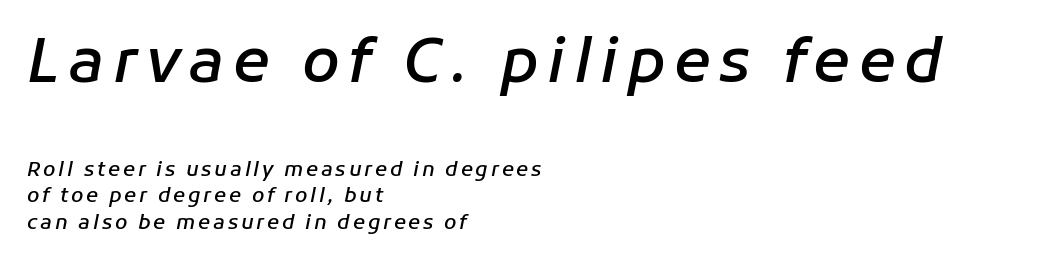
The image shows 61 px semibold type, italic (leaning right); set left-aligned, normal line spacing (1.34x), not underlined; the first (top) block is 3.05x larger; low stroke contrast and a medium x-height.
